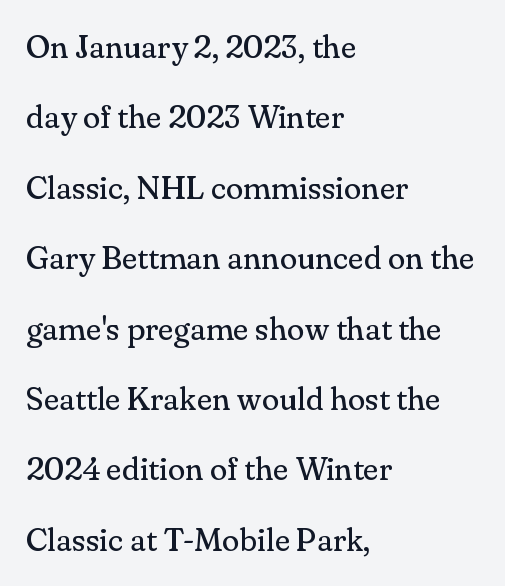
{"serif": "yes", "italic": "no", "bold": "no", "weight": "regular", "width": "normal", "stroke_contrast": "medium", "x_height": "small", "monospaced": "no", "underline": "no", "align": "left", "line_spacing": "loose", "line_spacing_ratio": 2.2, "letter_spacing": "normal", "letter_spacing_em": 0.0, "glyph_px": 32}
